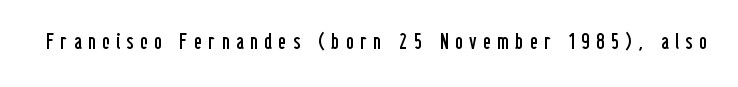
Substantial extra tracking has been applied to these lines. Posture: upright roman. A bare baseline throughout the passage. A quiet, ordinary-to-light weight characterises the typeface.
